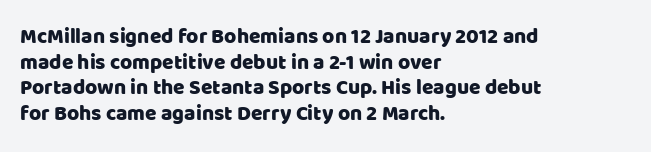
The image shows 21 px text type, upright; set left-aligned, line spacing 1.22x, normal letter spacing, not underlined.
